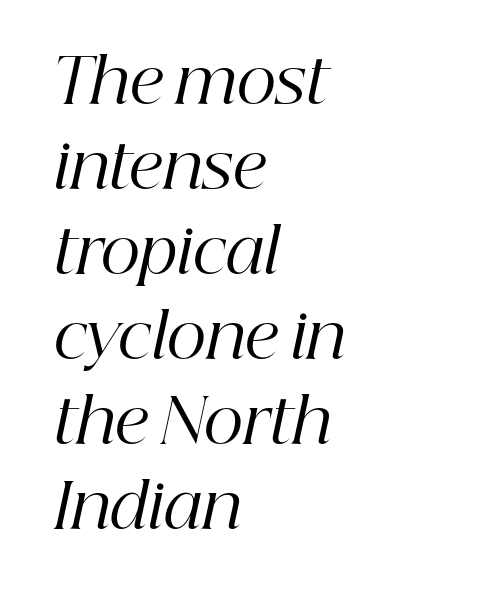
The image shows 62 px regular-weight serif type, italic (leaning right); set left-aligned, normal line spacing (1.37x), normal letter spacing, not underlined; high stroke contrast and a medium x-height.
